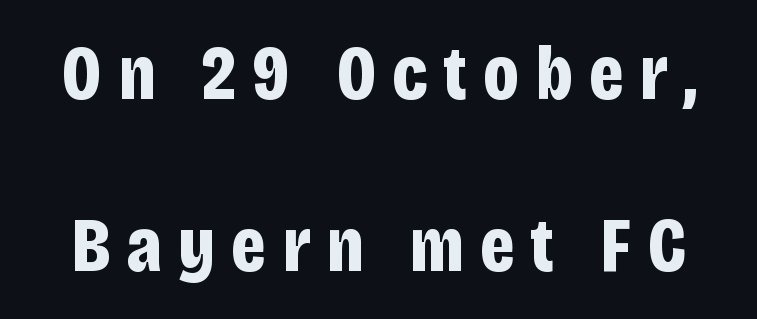
The image shows 78 px bold, condensed sans-serif type, upright; set loose line spacing (2.2x), unusually wide letter spacing (+0.2 em), not underlined; low stroke contrast and a large x-height.
